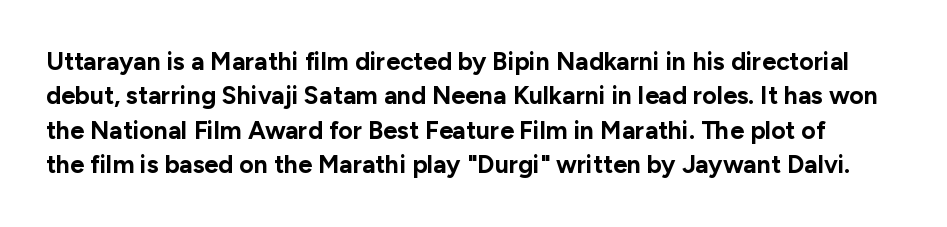
Plain, unruled lines of type. The tracking reads as untouched default to a designer's eye. Strong, thick strokes mark this as bold type. Posture: vertical. Does the leading feel generous? No, just average.
